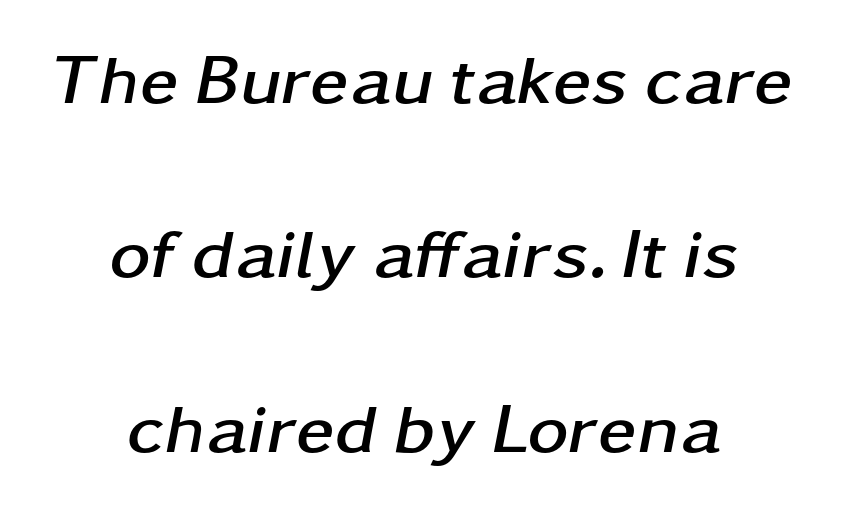
Reading down the column, the eye jumps a long way to each next line. Think of a printed novel: that variable character pitch is what you see here. A typesetter would mark this as italic. What weight is shown? A full bold with thick strokes. Alignment: centered.
